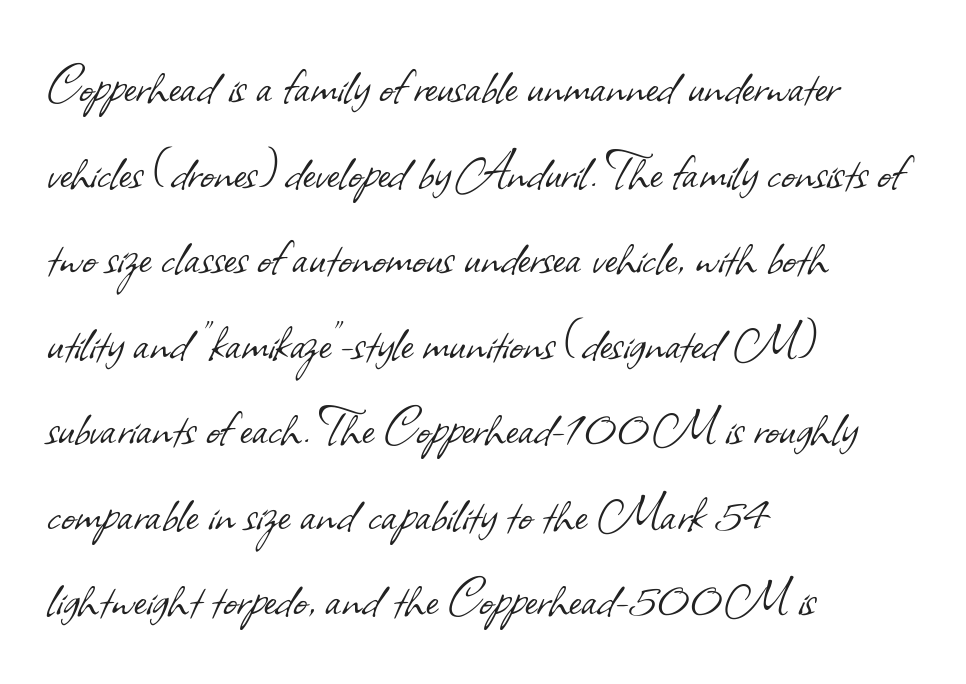
Q: Is the text bold? A: No.
Q: Is the typeface a serif or a sans-serif typeface? A: Sans-serif.
Q: Is the text underlined? A: No.
Q: How is the paragraph aligned? A: Left-aligned.
Q: Is the spacing between letters normal or unusually wide? A: Normal.
Q: Is the spacing between lines tight, normal or loose? A: Normal.
Q: Width (condensed, normal, or wide)? A: Normal.
Q: Stroke contrast? A: Low.
Q: x-height? A: Small.
Q: Monospaced? A: No.
